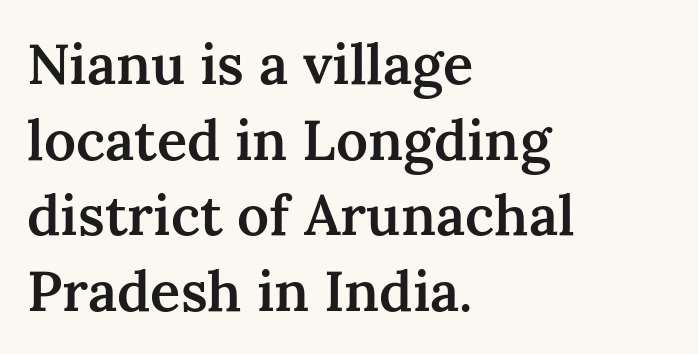
{"serif": "yes", "italic": "no", "bold": "semi", "weight": "semibold", "width": "normal", "stroke_contrast": "medium", "x_height": "medium", "monospaced": "no", "underline": "no", "align": "left", "line_spacing": "normal", "line_spacing_ratio": 1.35, "letter_spacing": "normal", "letter_spacing_em": 0.0, "glyph_px": 56}
